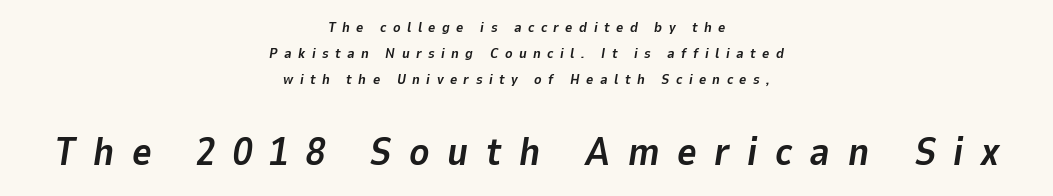
Top chunk: small. Bottom chunk: large. Glance below the letters and you will spot only blank space. Designer's note — italics engaged. Glyph-to-glyph distance is far greater than everyday printed text. Caption: multi-line text, centered on the measure. Its strokes are broad and dark, the hallmark of bold type.
